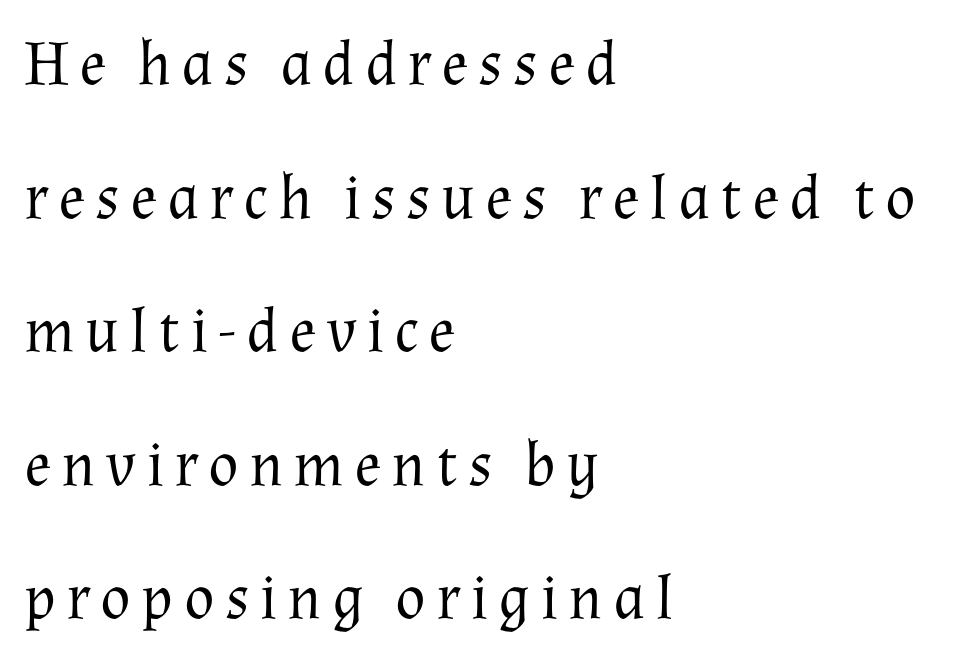
Q: Is the text bold? A: No.
Q: Is the text italic (slanted)? A: No, it is upright.
Q: Is the typeface a serif or a sans-serif typeface? A: Serif.
Q: Is the text underlined? A: No.
Q: How is the paragraph aligned? A: Left-aligned.
Q: Is the spacing between lines tight, normal or loose? A: Loose.
Q: Width (condensed, normal, or wide)? A: Normal.
Q: Stroke contrast? A: Medium.
Q: x-height? A: Medium.
Q: Monospaced? A: No.
